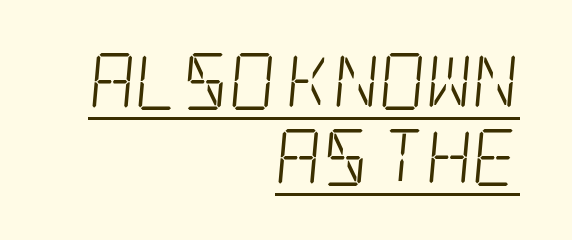
Q: Is the text bold? A: No.
Q: Is the typeface a serif or a sans-serif typeface? A: Serif.
Q: Is the text underlined? A: Yes.
Q: How is the paragraph aligned? A: Right-aligned.
Q: Is the spacing between letters normal or unusually wide? A: Normal.
Q: Is the spacing between lines tight, normal or loose? A: Normal.
Q: Width (condensed, normal, or wide)? A: Condensed.
Q: Stroke contrast? A: Low.
Q: x-height? A: Large.
